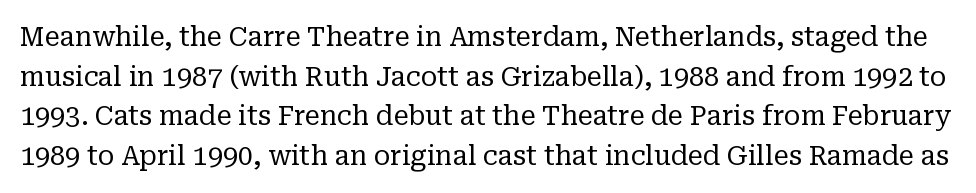
Q: Is the text bold? A: No.
Q: Is the text italic (slanted)? A: No, it is upright.
Q: Is the text underlined? A: No.
Q: Is the spacing between letters normal or unusually wide? A: Normal.
Q: Is the spacing between lines tight, normal or loose? A: Normal.
